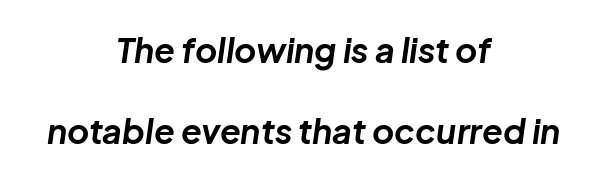
{"italic": "yes", "lean": "right", "slant_degrees": 8, "bold": "yes", "weight": "bold", "width": "normal", "stroke_contrast": "low", "x_height": "medium", "monospaced": "no", "underline": "no", "align": "center", "line_spacing": "loose", "line_spacing_ratio": 2.39, "letter_spacing": "normal", "letter_spacing_em": 0.0, "glyph_px": 34}
